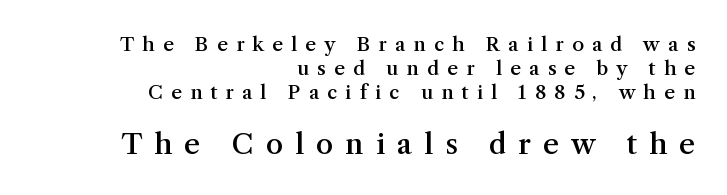
{"serif": "yes", "italic": "no", "bold": "semi", "weight": "semibold", "width": "normal", "stroke_contrast": "medium", "x_height": "medium", "monospaced": "no", "underline": "no", "align": "right", "line_spacing": "normal", "line_spacing_ratio": 1.26, "letter_spacing": "wide", "letter_spacing_em": 0.43, "larger_block": "second", "size_ratio": 1.47, "glyph_px": 28}
